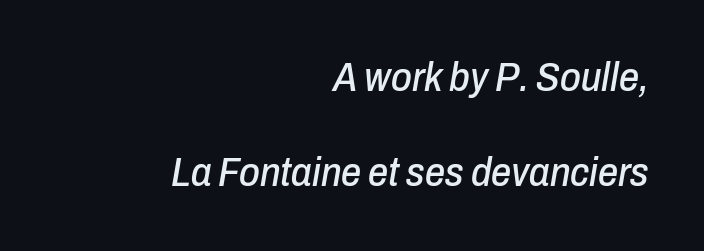
{"italic": "yes", "lean": "right", "slant_degrees": 10, "width": "condensed", "stroke_contrast": "low", "x_height": "medium", "monospaced": "no", "underline": "no", "align": "right", "line_spacing": "loose", "line_spacing_ratio": 2.38, "letter_spacing": "normal", "letter_spacing_em": 0.0, "glyph_px": 40}
